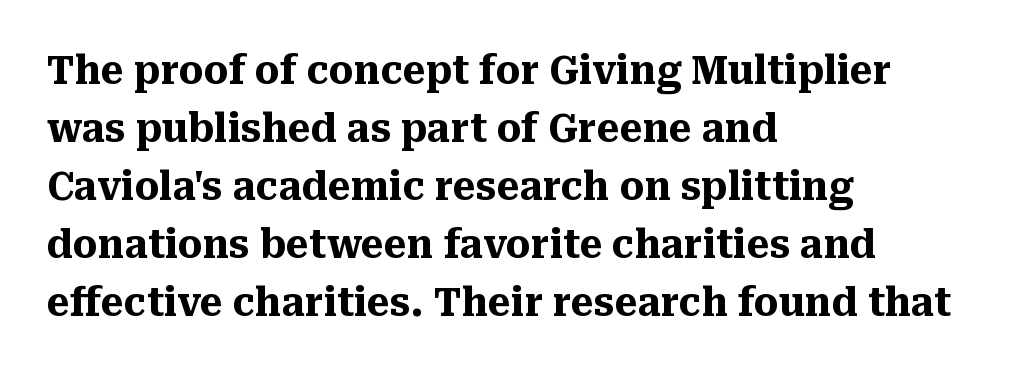
The image shows 39 px heavy serif type, upright; set left-aligned, normal line spacing (1.49x), normal letter spacing, not underlined; medium stroke contrast and a medium x-height.
